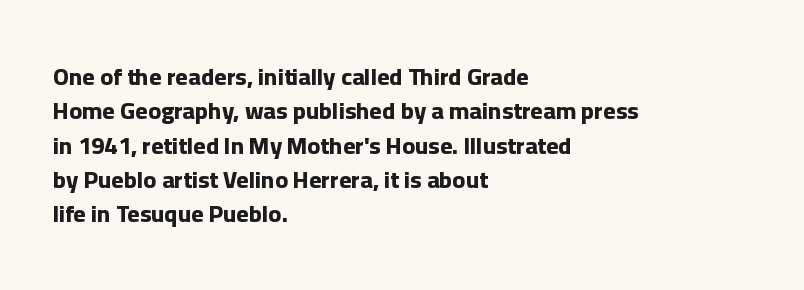
{"italic": "no", "bold": "yes", "underline": "no", "align": "left", "line_spacing": "normal", "line_spacing_ratio": 1.43, "letter_spacing": "normal", "letter_spacing_em": 0.0, "glyph_px": 24}
